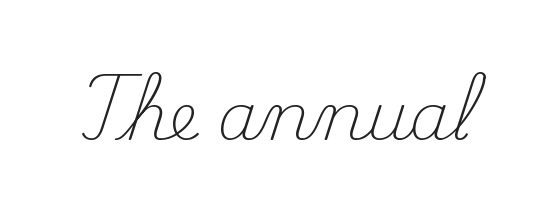
{"serif": "yes", "bold": "no", "weight": "light", "width": "normal", "stroke_contrast": "medium", "x_height": "small", "monospaced": "no", "underline": "no", "letter_spacing": "normal", "letter_spacing_em": 0.0, "glyph_px": 65}
